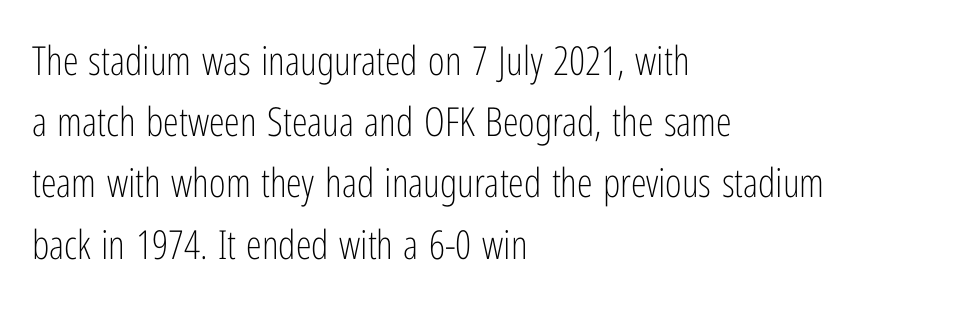
The image shows 40 px light, condensed sans-serif type, upright; set left-aligned, normal line spacing (1.53x), normal letter spacing, not underlined; low stroke contrast and a medium x-height.
